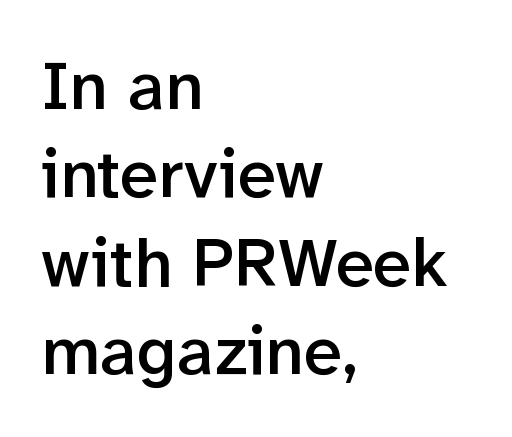
Q: Is the text bold? A: Semi-bold.
Q: Is the text italic (slanted)? A: No, it is upright.
Q: Is the typeface a serif or a sans-serif typeface? A: Sans-serif.
Q: Is the text underlined? A: No.
Q: How is the paragraph aligned? A: Left-aligned.
Q: Is the spacing between letters normal or unusually wide? A: Normal.
Q: Is the spacing between lines tight, normal or loose? A: Normal.
Q: Width (condensed, normal, or wide)? A: Normal.
Q: Stroke contrast? A: Low.
Q: x-height? A: Medium.
Q: Monospaced? A: No.
